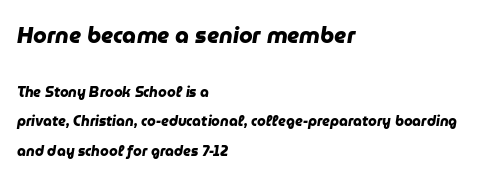
Q: Is the text bold? A: Yes.
Q: Is the text underlined? A: No.
Q: How is the paragraph aligned? A: Left-aligned.
Q: Is the spacing between letters normal or unusually wide? A: Normal.
Q: Is the spacing between lines tight, normal or loose? A: Loose.
Q: Which block of text is set in a larger size, the first (top) or the second (bottom)? A: The first (top) one.
